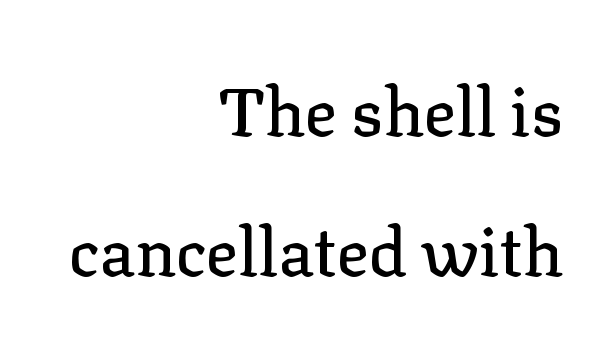
Letter spacing: default. Check where the strokes stop: tiny serifs finish them off. Letters rest on an invisible, unmarked baseline. Think of a printed novel: that variable character pitch is what you see here. In CSS terms this would be text-align: right. A great deal of white space separates one row of letters from the next.
